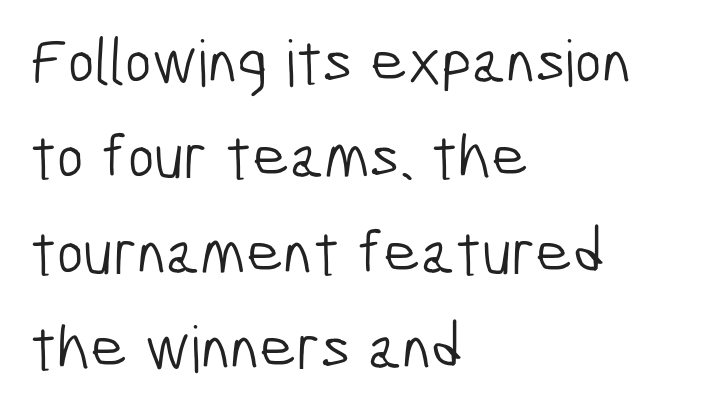
Students, note that the glyphs here touch the page at normal intervals. The string is rendered with underlining switched off. The passage shown stacks its lines at a standard gap. Is this a fixed-width face? No — the glyphs have proportional, varying widths. The text block is weighted toward the left margin, trailing off unevenly rightward.
